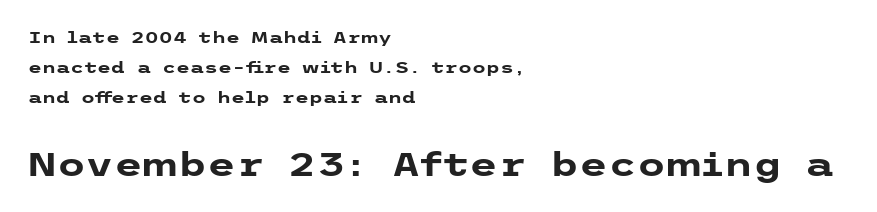
Q: Is the text bold? A: Yes.
Q: Is the text italic (slanted)? A: No, it is upright.
Q: Is the typeface a serif or a sans-serif typeface? A: Sans-serif.
Q: Is the text underlined? A: No.
Q: How is the paragraph aligned? A: Left-aligned.
Q: Is the spacing between letters normal or unusually wide? A: Normal.
Q: Which block of text is set in a larger size, the first (top) or the second (bottom)? A: The second (bottom) one.
Q: Width (condensed, normal, or wide)? A: Wide.
Q: Stroke contrast? A: Low.
Q: x-height? A: Medium.
